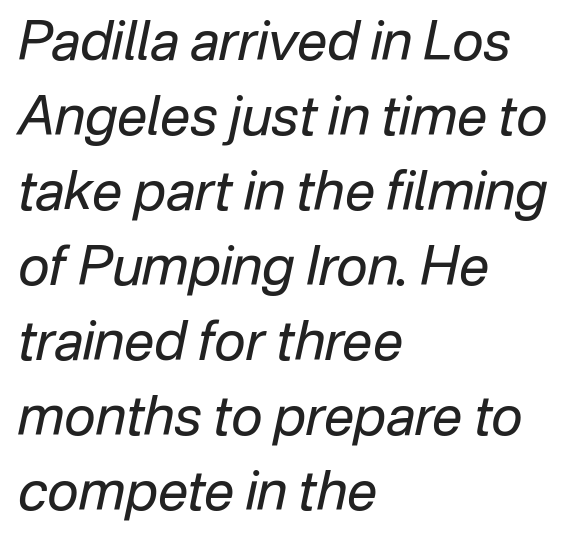
The image shows 54 px regular-weight type, italic (leaning right); set left-aligned, normal line spacing (1.39x), normal letter spacing, not underlined; low stroke contrast and a medium x-height.
